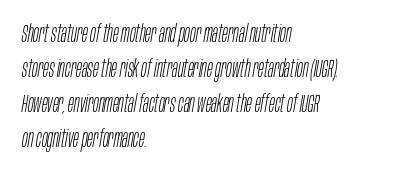
Posture: slanted. Descenders hang freely into open space. Which margin do the lines hug? The left one — the right edge is uneven. A typesetter would call this leading conventional body-copy spacing. Letter spacing: default.
